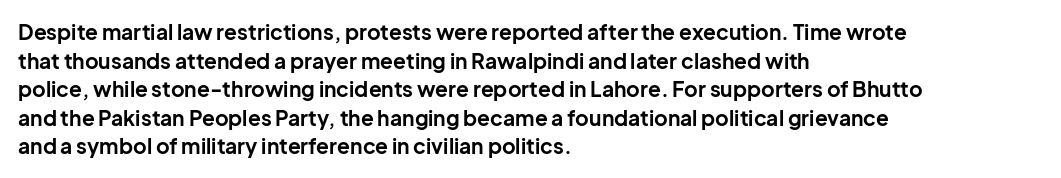
The image shows 21 px bold type, upright; set left-aligned, normal line spacing (1.36x), normal letter spacing, not underlined.
